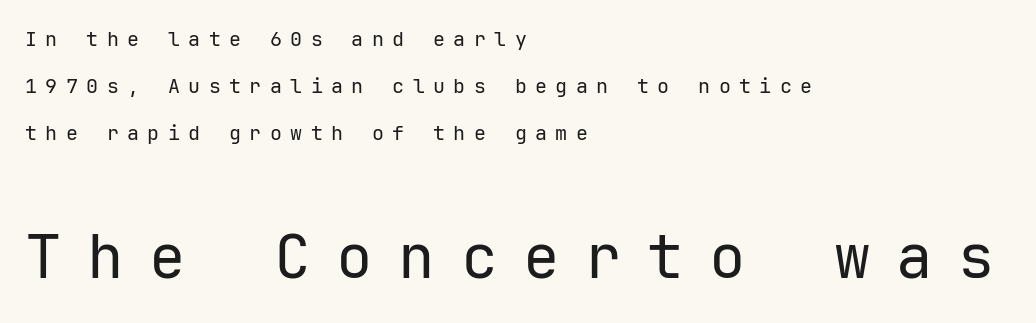
The image shows 61 px regular-weight sans-serif type, upright, monospaced; set left-aligned, loose line spacing (2.36x), unusually wide letter spacing (+0.42 em), not underlined; the second (bottom) block is 3.05x larger; low stroke contrast and a medium x-height.
